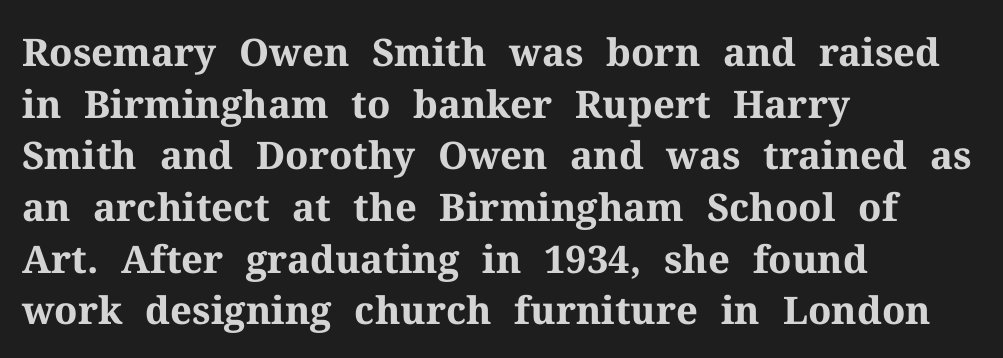
{"serif": "yes", "italic": "no", "bold": "yes", "weight": "bold", "width": "normal", "stroke_contrast": "medium", "x_height": "medium", "monospaced": "no", "underline": "no", "align": "left", "line_spacing": "normal", "line_spacing_ratio": 1.36, "letter_spacing": "normal", "letter_spacing_em": 0.0, "glyph_px": 38}
